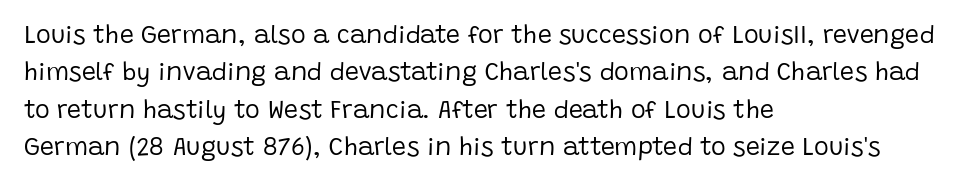
Q: Is the text bold? A: No.
Q: Is the text italic (slanted)? A: No, it is upright.
Q: Is the text underlined? A: No.
Q: How is the paragraph aligned? A: Left-aligned.
Q: Is the spacing between letters normal or unusually wide? A: Normal.
Q: Is the spacing between lines tight, normal or loose? A: Normal.
